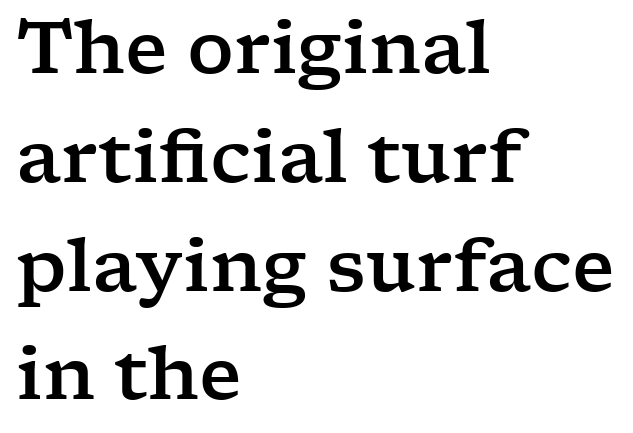
{"serif": "yes", "italic": "no", "width": "wide", "stroke_contrast": "low", "x_height": "medium", "monospaced": "no", "underline": "no", "align": "left", "line_spacing": "normal", "line_spacing_ratio": 1.49, "letter_spacing": "normal", "letter_spacing_em": 0.0, "glyph_px": 73}
